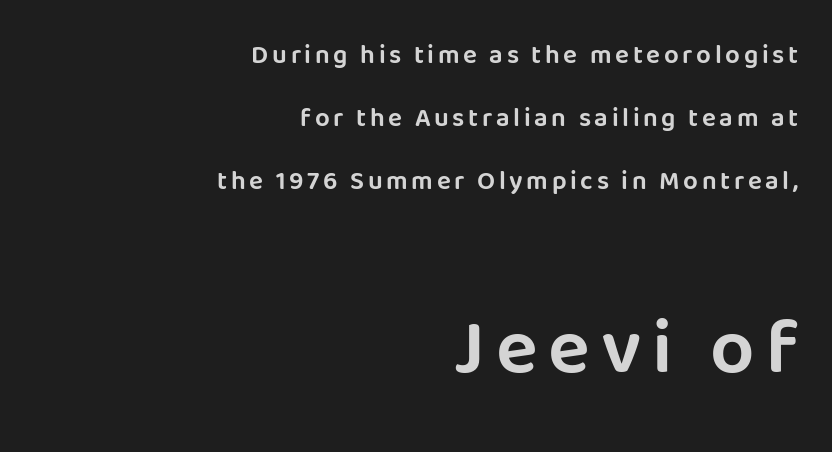
Q: Is the text italic (slanted)? A: No, it is upright.
Q: Is the typeface a serif or a sans-serif typeface? A: Sans-serif.
Q: Is the text underlined? A: No.
Q: How is the paragraph aligned? A: Right-aligned.
Q: Is the spacing between lines tight, normal or loose? A: Loose.
Q: Which block of text is set in a larger size, the first (top) or the second (bottom)? A: The second (bottom) one.
Q: Width (condensed, normal, or wide)? A: Normal.
Q: Stroke contrast? A: Low.
Q: x-height? A: Large.
Q: Monospaced? A: No.
